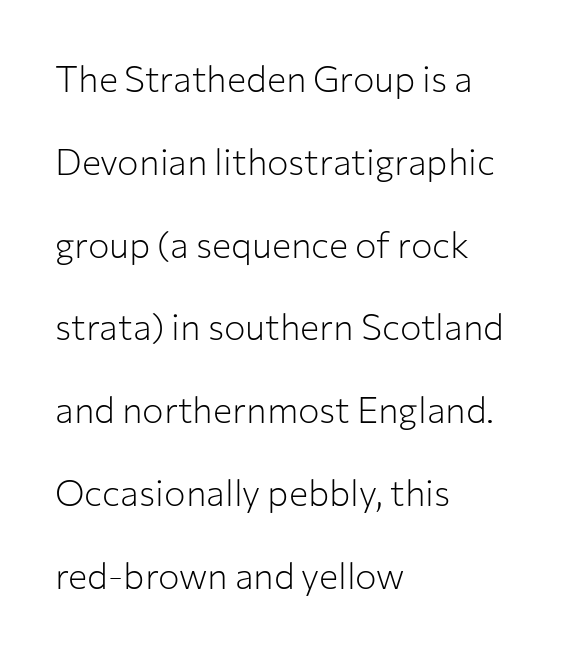
The image shows 36 px light sans-serif type, upright; set left-aligned, loose line spacing (2.3x), normal letter spacing, not underlined; low stroke contrast and a medium x-height.
